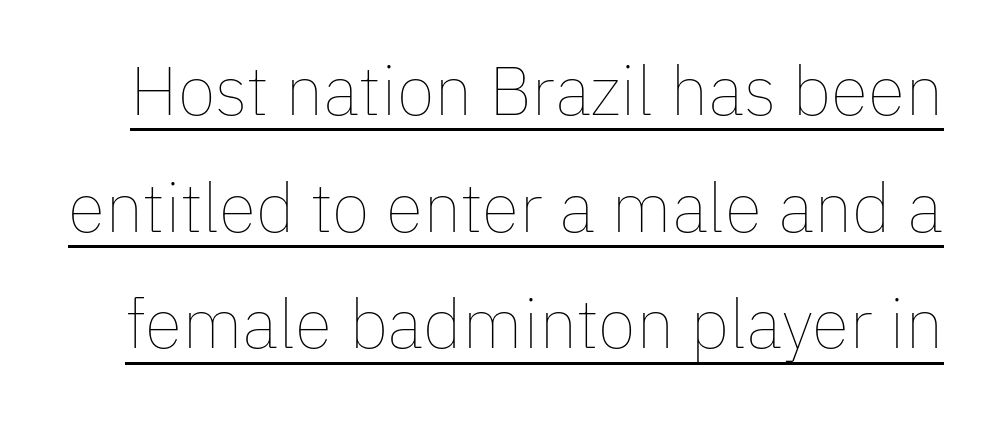
{"italic": "no", "bold": "no", "weight": "thin", "width": "normal", "stroke_contrast": "low", "x_height": "medium", "monospaced": "no", "underline": "yes", "line_spacing": "normal", "line_spacing_ratio": 1.69, "letter_spacing": "normal", "letter_spacing_em": 0.0, "glyph_px": 69}
